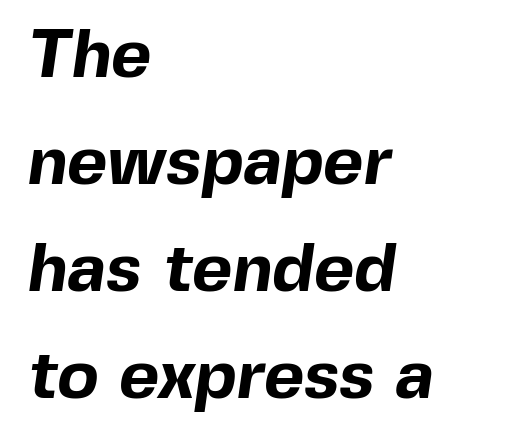
Each new line begins a customary step beneath the previous one. The string is rendered with underlining switched off. Serif or sans? Sans — the stroke terminals are bare. The glyphs have the mass of a bold cut.
